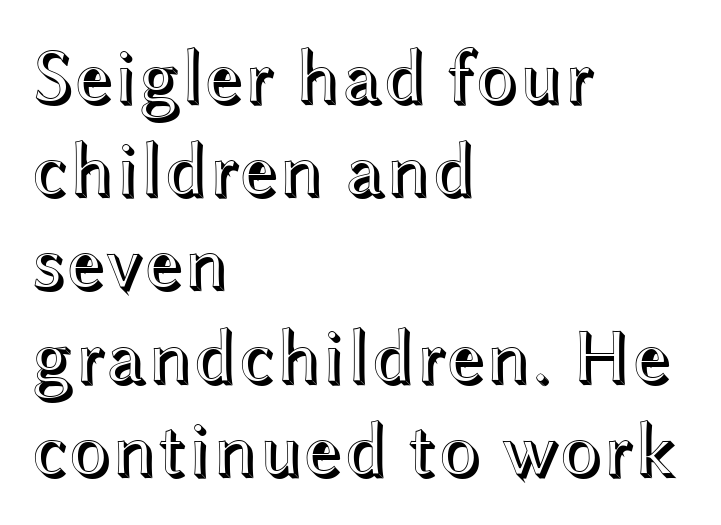
Q: Is the text italic (slanted)? A: No, it is upright.
Q: Is the text underlined? A: No.
Q: How is the paragraph aligned? A: Left-aligned.
Q: Is the spacing between letters normal or unusually wide? A: Normal.
Q: Width (condensed, normal, or wide)? A: Wide.
Q: x-height? A: Medium.
Q: Monospaced? A: No.
